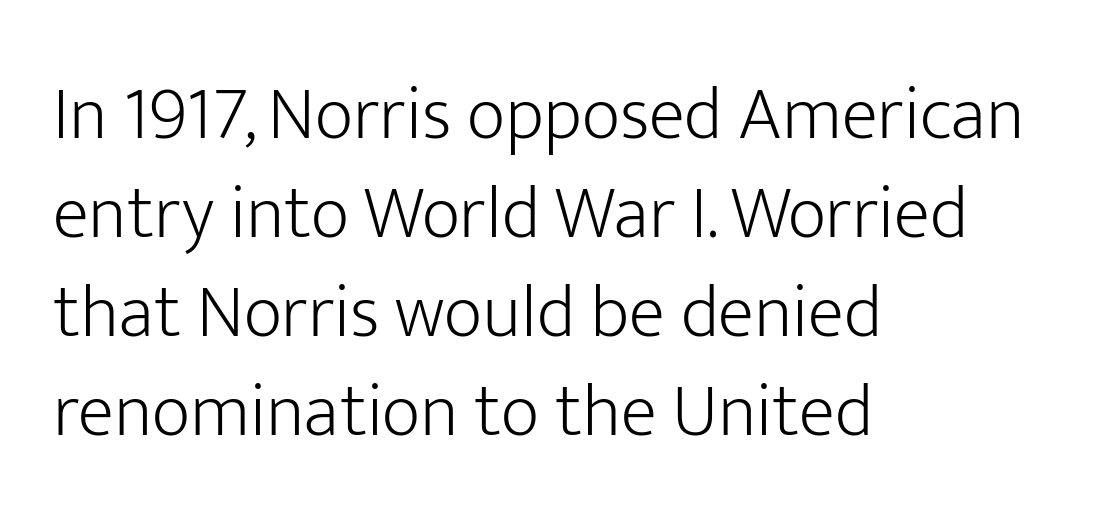
{"serif": "no", "italic": "no", "bold": "no", "weight": "light", "width": "normal", "stroke_contrast": "low", "x_height": "medium", "monospaced": "no", "underline": "no", "align": "left", "line_spacing": "normal", "line_spacing_ratio": 1.32, "letter_spacing": "normal", "letter_spacing_em": 0.0, "glyph_px": 75}
